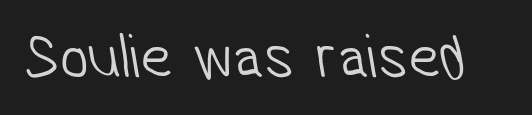
You could not count columns in this text — the font is proportionally spaced. Rule under the text: the space is simply empty. Glyph-to-glyph distance matches everyday printed text. The font is comparable to plain body text, perhaps lighter.
